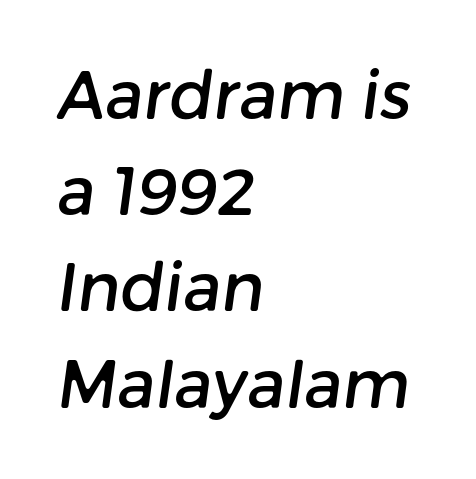
The image shows 65 px sans-serif type; set left-aligned, normal line spacing (1.48x), normal letter spacing, not underlined; low stroke contrast and a medium x-height.
